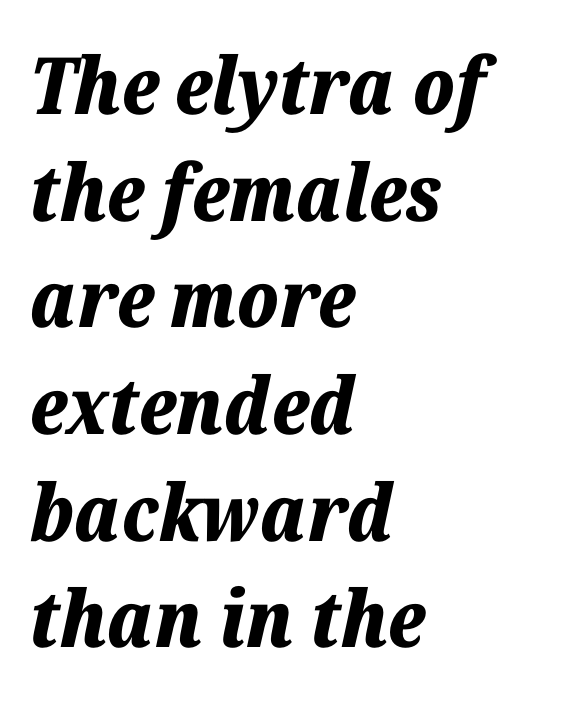
The image shows 79 px bold type, italic (leaning right); set left-aligned, normal line spacing (1.35x), normal letter spacing, not underlined; low stroke contrast and a medium x-height.
